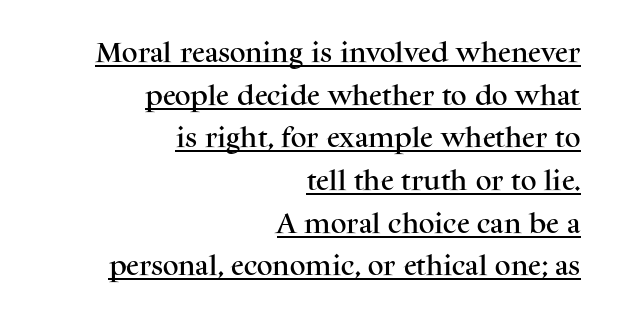
Q: Is the text italic (slanted)? A: No, it is upright.
Q: Is the text underlined? A: Yes.
Q: How is the paragraph aligned? A: Right-aligned.
Q: Is the spacing between letters normal or unusually wide? A: Normal.
Q: Is the spacing between lines tight, normal or loose? A: Loose.
